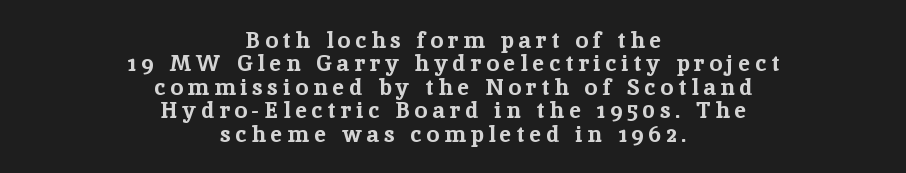
{"italic": "no", "bold": "yes", "underline": "no", "align": "center", "line_spacing": "tight", "line_spacing_ratio": 1.02, "letter_spacing": "wide", "letter_spacing_em": 0.22, "glyph_px": 23}
